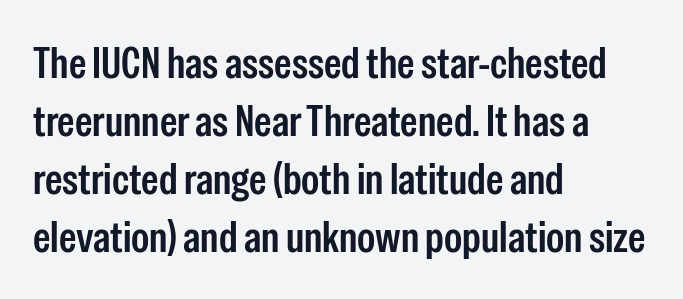
Q: Is the text italic (slanted)? A: No, it is upright.
Q: Is the typeface a serif or a sans-serif typeface? A: Sans-serif.
Q: Is the text underlined? A: No.
Q: How is the paragraph aligned? A: Left-aligned.
Q: Is the spacing between letters normal or unusually wide? A: Normal.
Q: Is the spacing between lines tight, normal or loose? A: Normal.
Q: Width (condensed, normal, or wide)? A: Condensed.
Q: Stroke contrast? A: Low.
Q: x-height? A: Medium.
Q: Monospaced? A: No.
